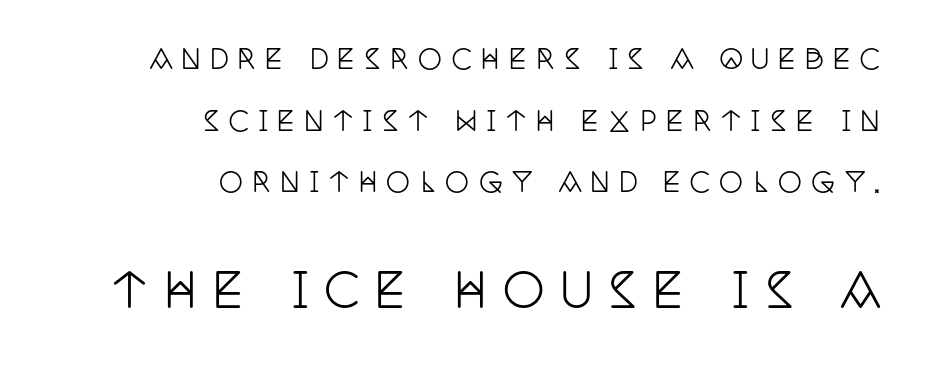
The image shows 47 px condensed serif type, upright; set right-aligned, loose line spacing (2.28x), unusually wide letter spacing (+0.33 em), not underlined; the second (bottom) block is 1.74x larger; low stroke contrast and a large x-height.
